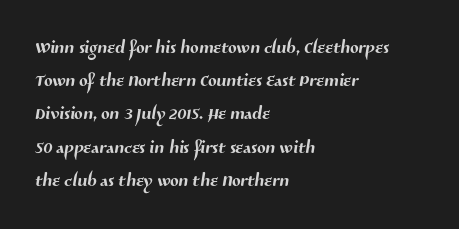
{"underline": "no", "align": "left", "line_spacing": "normal", "line_spacing_ratio": 1.33, "letter_spacing": "normal", "letter_spacing_em": 0.0, "glyph_px": 25}
